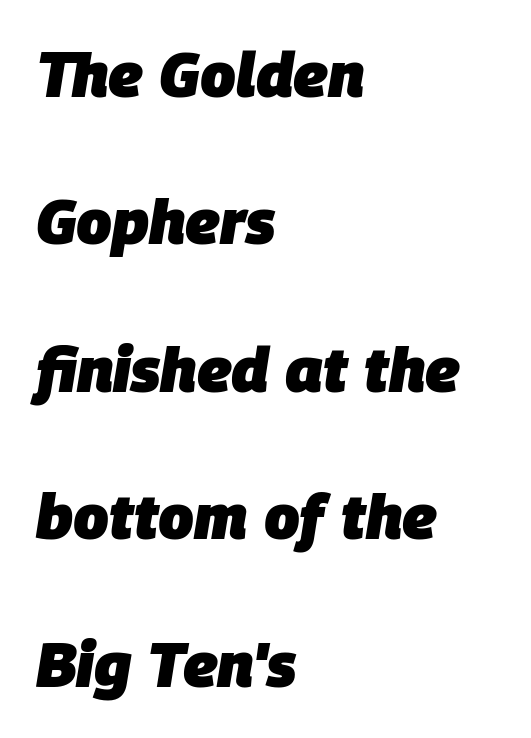
The image shows 63 px heavy type, italic (leaning right); set left-aligned, loose line spacing (2.34x), normal letter spacing, not underlined; low stroke contrast and a large x-height.
